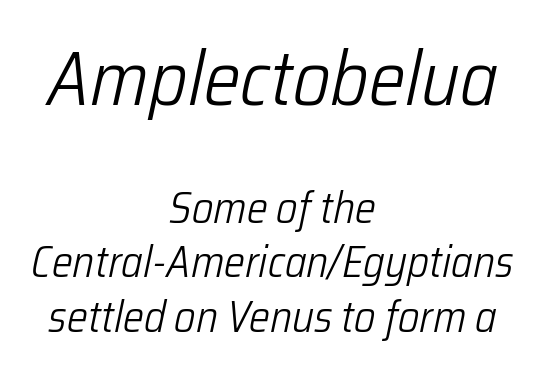
The image shows 77 px light, condensed type, italic (leaning right); set centered, line spacing 1.23x, normal letter spacing, not underlined; the first (top) block is 1.75x larger; low stroke contrast and a medium x-height.
